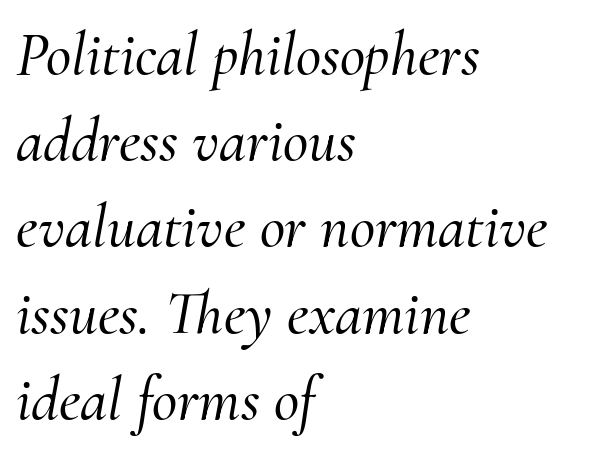
The type family on display is of the serif kind. A student would call this left alignment; a typographer would say flush left, rag right. These lines are rendered in a variable-pitch font. Underline: absent. The rendering applies a slant to the glyphs. If you measured baseline to baseline, you'd find a middling distance.
